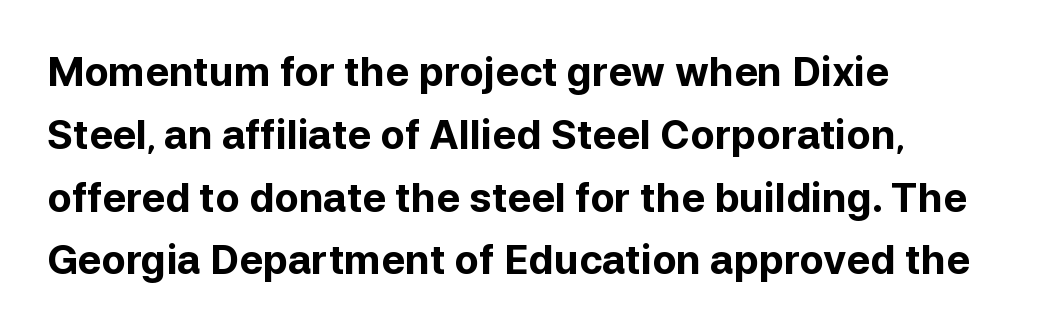
Q: Is the text bold? A: Yes.
Q: Is the text italic (slanted)? A: No, it is upright.
Q: Is the typeface a serif or a sans-serif typeface? A: Sans-serif.
Q: Is the text underlined? A: No.
Q: How is the paragraph aligned? A: Left-aligned.
Q: Is the spacing between letters normal or unusually wide? A: Normal.
Q: Is the spacing between lines tight, normal or loose? A: Normal.
Q: Width (condensed, normal, or wide)? A: Normal.
Q: Stroke contrast? A: Low.
Q: x-height? A: Medium.
Q: Monospaced? A: No.
